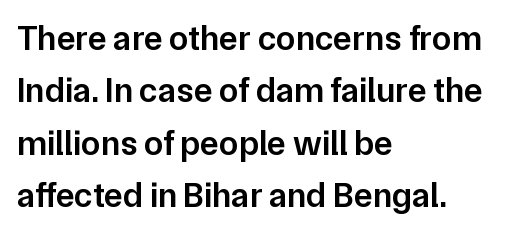
The image shows 35 px semibold sans-serif type, upright; set left-aligned, normal line spacing (1.5x), normal letter spacing, not underlined; low stroke contrast and a medium x-height.
